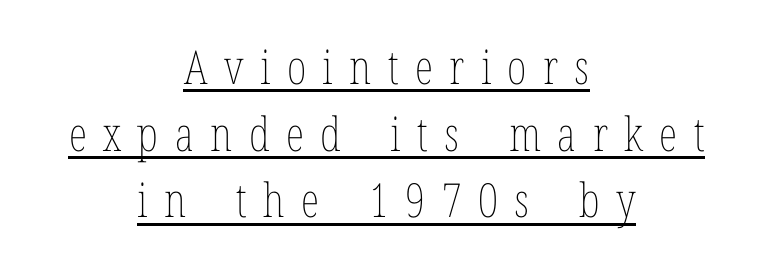
The image shows 47 px thin, condensed type, upright; set centered, normal line spacing (1.42x), unusually wide letter spacing (+0.35 em), underlined; low stroke contrast and a medium x-height.
